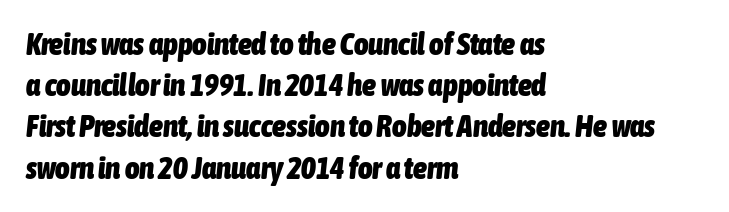
Q: Is the text bold? A: Yes.
Q: Is the text italic (slanted)? A: Yes, it leans right by about 6 degrees.
Q: Is the text underlined? A: No.
Q: How is the paragraph aligned? A: Left-aligned.
Q: Is the spacing between letters normal or unusually wide? A: Normal.
Q: Is the spacing between lines tight, normal or loose? A: Normal.
Q: Width (condensed, normal, or wide)? A: Condensed.
Q: Stroke contrast? A: Low.
Q: x-height? A: Medium.
Q: Monospaced? A: No.
